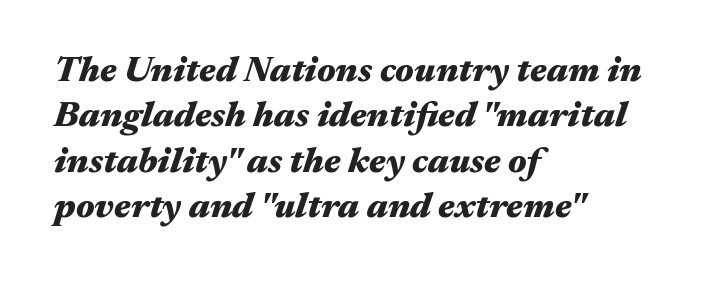
{"italic": "yes", "lean": "right", "slant_degrees": 17, "bold": "yes", "weight": "heavy", "width": "wide", "stroke_contrast": "medium", "x_height": "medium", "monospaced": "no", "underline": "no", "align": "left", "line_spacing": "normal", "line_spacing_ratio": 1.26, "letter_spacing": "normal", "letter_spacing_em": 0.0, "glyph_px": 36}
